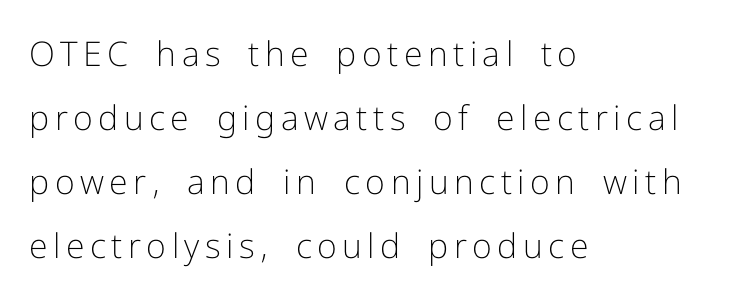
The image shows 34 px light sans-serif type, upright; set left-aligned, line spacing 1.88x, not underlined; low stroke contrast and a medium x-height.
